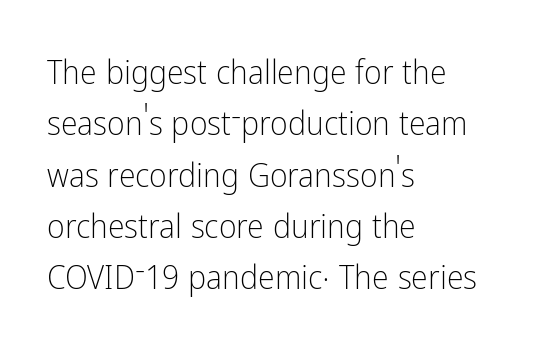
The image shows 34 px light, condensed sans-serif type, upright; set left-aligned, normal line spacing (1.51x), normal letter spacing, not underlined; low stroke contrast and a medium x-height.
